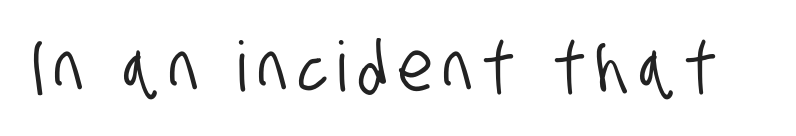
Letterform terminals end flat and unadorned throughout the passage. Plain, unruled lines of type. Character widths vary here, with narrow letters taking less room than wide ones.
